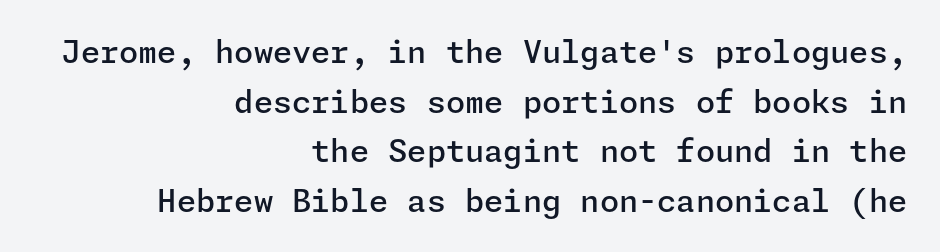
Standard letterfit; no display-style spreading of the glyphs. The face used here is a semibold: visibly heavier than regular, lighter than bold. Characters remain perfectly vertical along every line. Does the copy run flush right? Yes — the right margin is perfectly even. Just letters on the line, the space beneath them empty.
